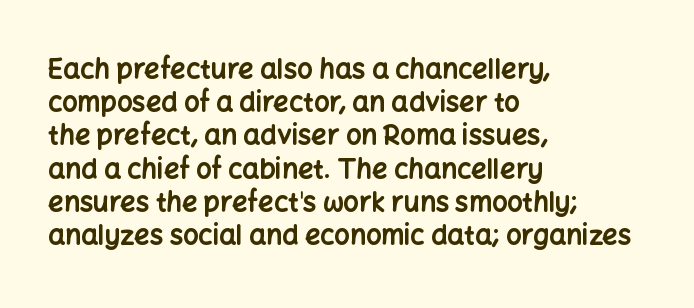
The image shows 27 px bold type, upright; set left-aligned, line spacing 1.23x, normal letter spacing, not underlined.
